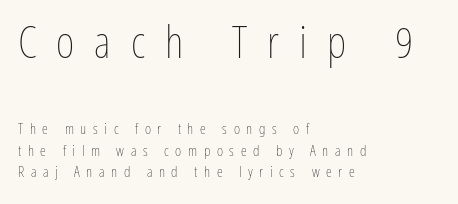
{"italic": "no", "bold": "no", "weight": "thin", "width": "condensed", "stroke_contrast": "low", "x_height": "medium", "monospaced": "no", "underline": "no", "align": "left", "line_spacing": "normal", "line_spacing_ratio": 1.46, "letter_spacing": "wide", "letter_spacing_em": 0.44, "larger_block": "first", "size_ratio": 3.0, "glyph_px": 45}
